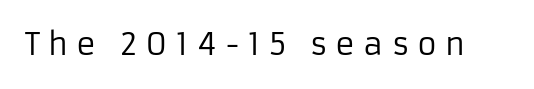
Q: Is the text bold? A: No.
Q: Is the text italic (slanted)? A: No, it is upright.
Q: Is the typeface a serif or a sans-serif typeface? A: Sans-serif.
Q: Is the text underlined? A: No.
Q: Is the spacing between letters normal or unusually wide? A: Unusually wide.
Q: Width (condensed, normal, or wide)? A: Normal.
Q: Stroke contrast? A: Low.
Q: x-height? A: Medium.
Q: Monospaced? A: No.
